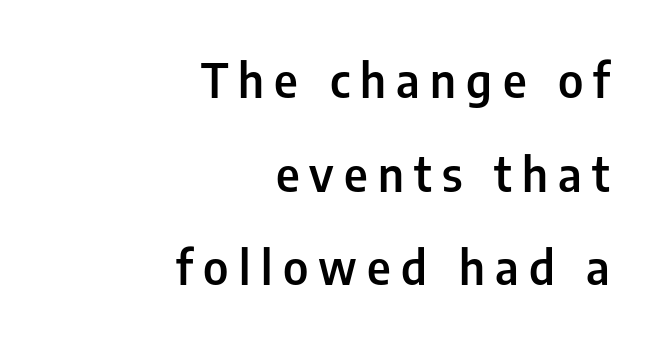
Q: Is the text bold? A: Semi-bold.
Q: Is the text italic (slanted)? A: No, it is upright.
Q: Is the typeface a serif or a sans-serif typeface? A: Sans-serif.
Q: Is the text underlined? A: No.
Q: How is the paragraph aligned? A: Right-aligned.
Q: Is the spacing between letters normal or unusually wide? A: Unusually wide.
Q: Is the spacing between lines tight, normal or loose? A: Loose.
Q: Width (condensed, normal, or wide)? A: Condensed.
Q: Stroke contrast? A: Low.
Q: x-height? A: Medium.
Q: Monospaced? A: No.
